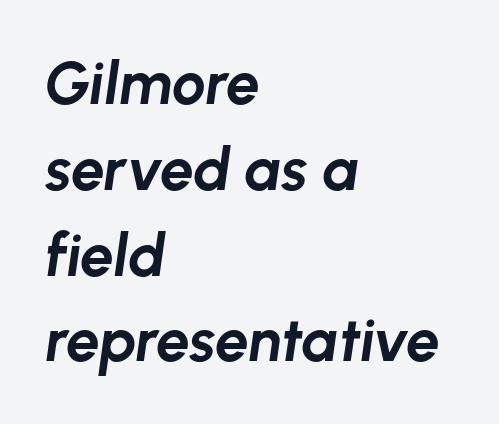
The image shows 60 px bold type, italic (leaning right); set left-aligned, normal line spacing (1.43x), normal letter spacing, not underlined; low stroke contrast and a medium x-height.
